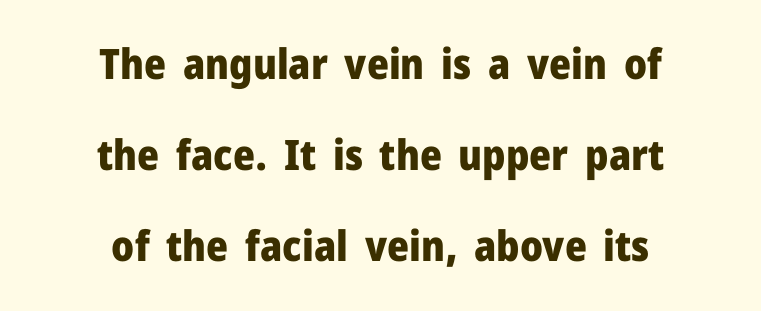
The image shows 42 px heavy sans-serif type, upright; set centered, loose line spacing (2.17x), normal letter spacing, not underlined; low stroke contrast and a medium x-height.
